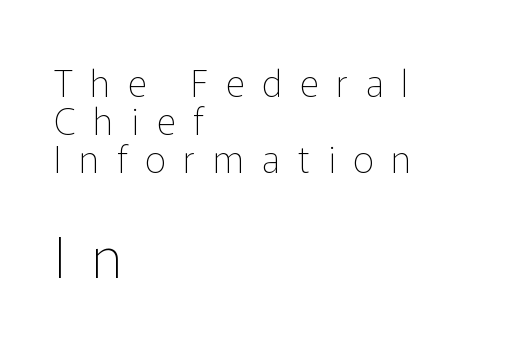
The image shows 56 px thin sans-serif type, upright; set left-aligned, tight line spacing (1.03x), unusually wide letter spacing (+0.48 em), not underlined; the second (bottom) block is 1.51x larger; low stroke contrast and a medium x-height.
